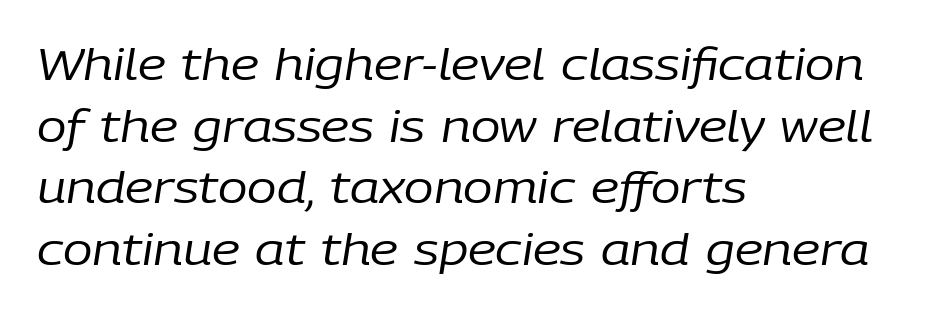
{"italic": "yes", "lean": "right", "slant_degrees": 9, "bold": "no", "weight": "regular", "width": "normal", "stroke_contrast": "low", "x_height": "medium", "monospaced": "no", "underline": "no", "align": "left", "line_spacing": "normal", "line_spacing_ratio": 1.4, "letter_spacing": "normal", "letter_spacing_em": 0.0, "glyph_px": 44}
